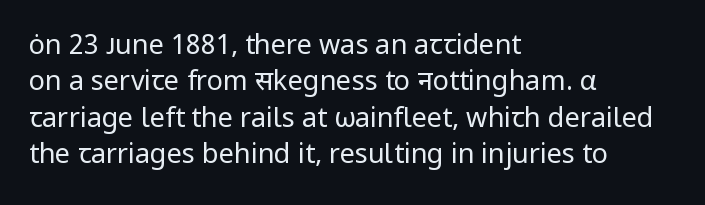
Q: Is the text bold? A: No.
Q: Is the text italic (slanted)? A: No, it is upright.
Q: Is the text underlined? A: No.
Q: How is the paragraph aligned? A: Left-aligned.
Q: Is the spacing between letters normal or unusually wide? A: Normal.
Q: Is the spacing between lines tight, normal or loose? A: Normal.
